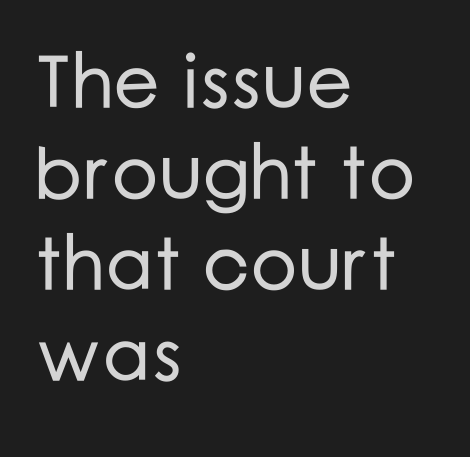
I'd call this a sans setting — the letters go barefoot. Quick note: not italic, upright. Any mark beneath the type? The region is blank. The letters sit at their default tracking, neither squeezed nor spread. Proportional: the letters do not fall into vertical columns. Notice how the passage keeps a crisp vertical edge on the left only.
